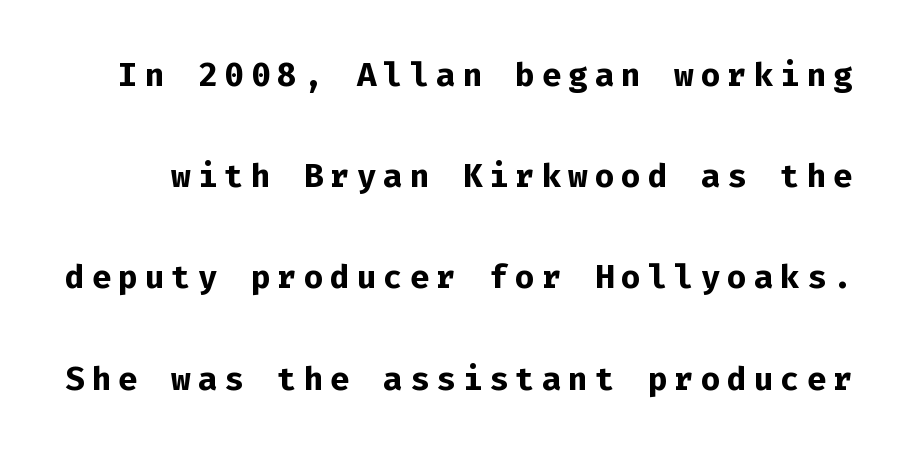
The image shows 46 px semibold sans-serif type, upright, monospaced; set loose line spacing (2.2x), not underlined; low stroke contrast and a medium x-height.
